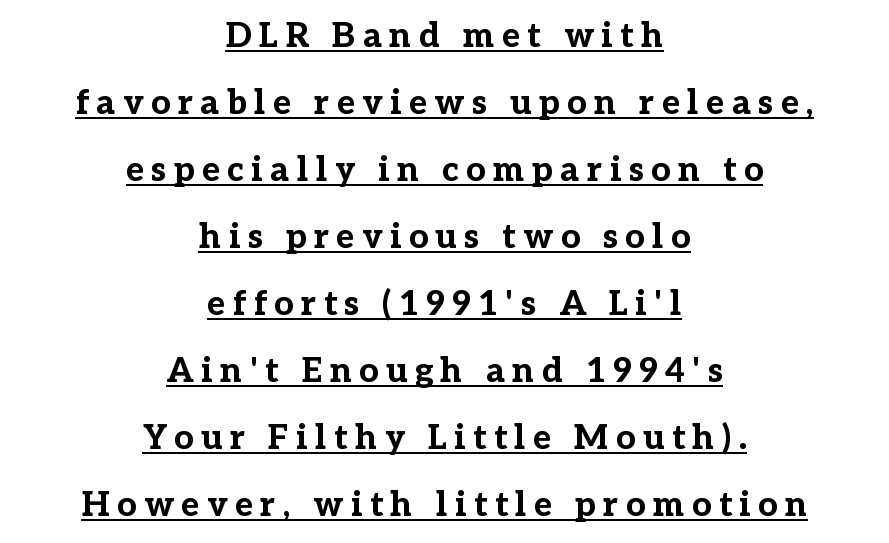
This is heavy type, rendered in bold. The rendering positions every line midway between the sides. This sample trades compactness for vertical openness between lines. A serif font was chosen for this passage. This rendering widens character spacing well past its baseline value. You could not count columns in this text — the font is proportionally spaced.
